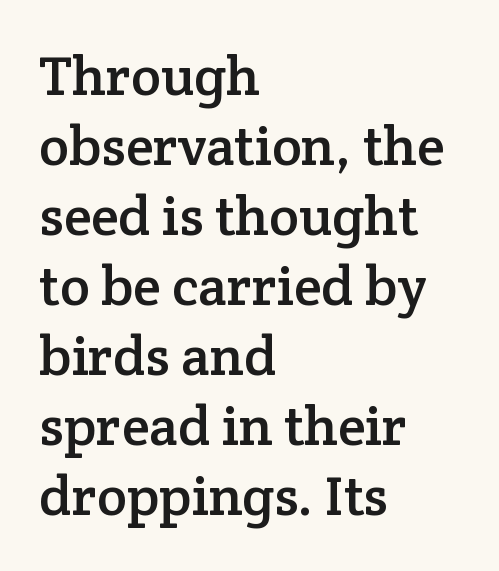
Q: Is the text italic (slanted)? A: No, it is upright.
Q: Is the typeface a serif or a sans-serif typeface? A: Serif.
Q: Is the text underlined? A: No.
Q: How is the paragraph aligned? A: Left-aligned.
Q: Is the spacing between letters normal or unusually wide? A: Normal.
Q: Is the spacing between lines tight, normal or loose? A: Normal.
Q: Width (condensed, normal, or wide)? A: Normal.
Q: Stroke contrast? A: Low.
Q: x-height? A: Medium.
Q: Monospaced? A: No.
